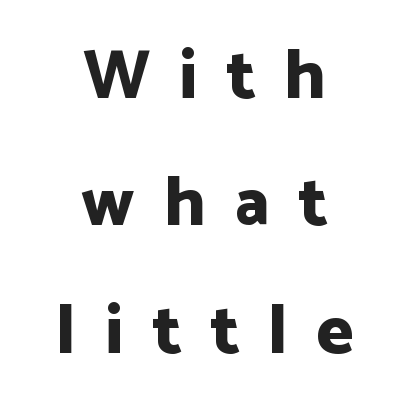
Q: Is the text bold? A: Yes.
Q: Is the text italic (slanted)? A: No, it is upright.
Q: Is the typeface a serif or a sans-serif typeface? A: Sans-serif.
Q: Is the text underlined? A: No.
Q: How is the paragraph aligned? A: Centered.
Q: Is the spacing between letters normal or unusually wide? A: Unusually wide.
Q: Width (condensed, normal, or wide)? A: Normal.
Q: Stroke contrast? A: Low.
Q: x-height? A: Medium.
Q: Monospaced? A: No.
